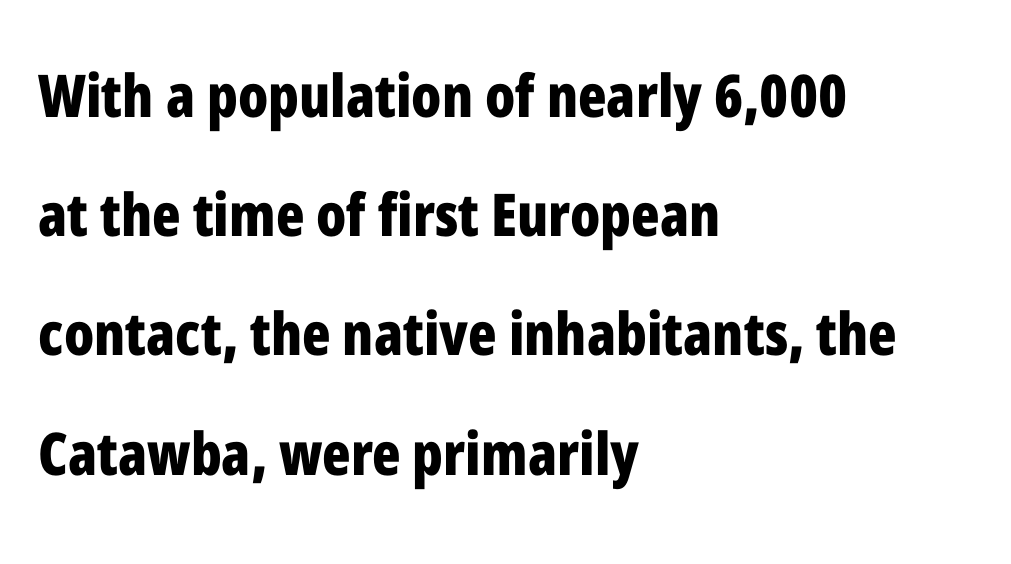
Q: Is the text bold? A: Yes.
Q: Is the text italic (slanted)? A: No, it is upright.
Q: Is the typeface a serif or a sans-serif typeface? A: Sans-serif.
Q: Is the text underlined? A: No.
Q: How is the paragraph aligned? A: Left-aligned.
Q: Is the spacing between letters normal or unusually wide? A: Normal.
Q: Is the spacing between lines tight, normal or loose? A: Loose.
Q: Width (condensed, normal, or wide)? A: Condensed.
Q: Stroke contrast? A: Low.
Q: x-height? A: Medium.
Q: Monospaced? A: No.
